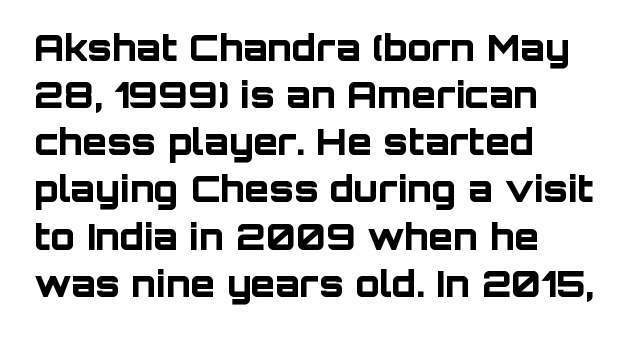
{"serif": "no", "italic": "no", "bold": "yes", "weight": "bold", "width": "normal", "stroke_contrast": "low", "x_height": "large", "monospaced": "no", "underline": "no", "align": "left", "line_spacing": "normal", "line_spacing_ratio": 1.31, "letter_spacing": "normal", "letter_spacing_em": 0.0, "glyph_px": 36}
